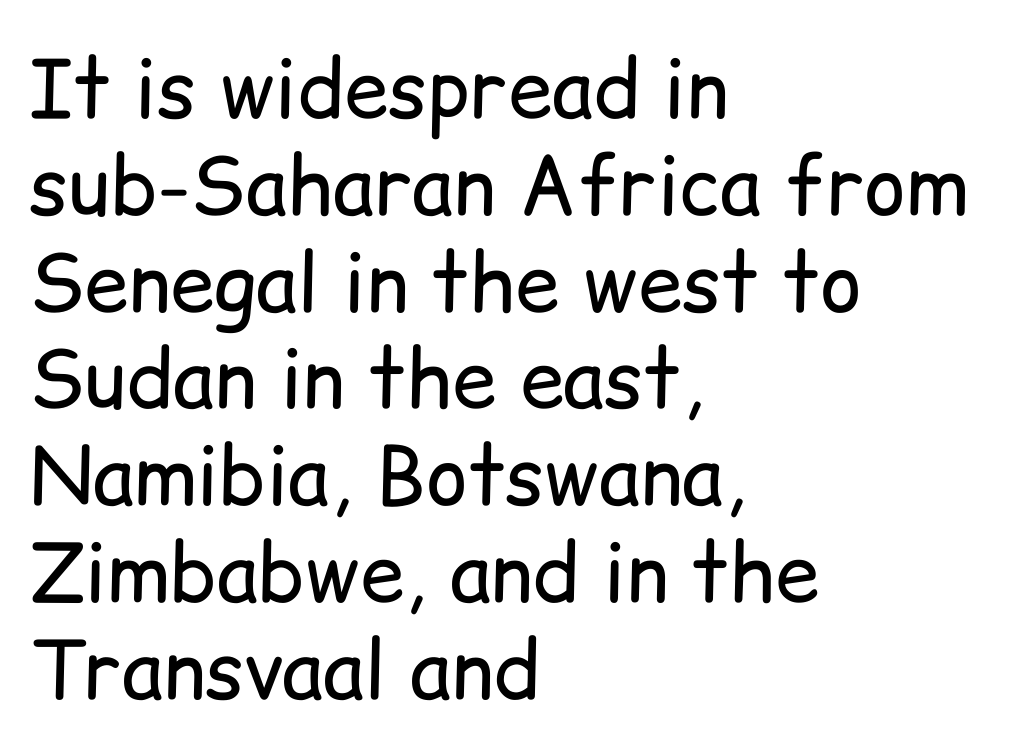
The image shows 80 px regular-weight sans-serif type, upright; set left-aligned, line spacing 1.21x, normal letter spacing, not underlined; low stroke contrast and a medium x-height.
